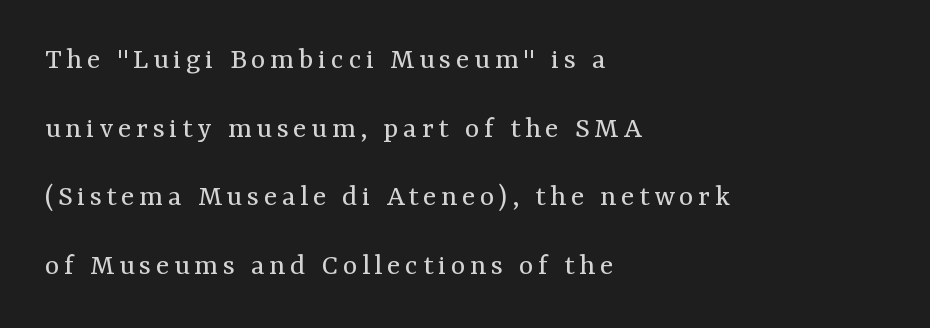
The image shows 31 px regular-weight serif type, upright; set left-aligned, loose line spacing (2.21x), not underlined; medium stroke contrast and a medium x-height.
